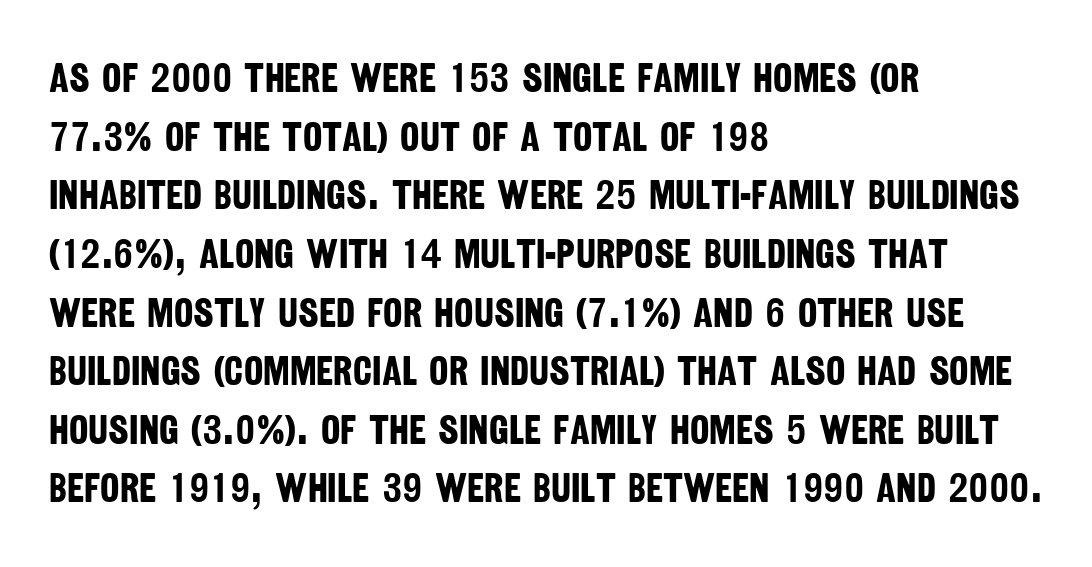
Where is the straight margin? On the left. I'd describe the lettering as bold — thick and assertive. Serif or sans? Sans — the stroke terminals are bare. Character widths vary here, with narrow letters taking less room than wide ones. The leading is moderate, giving the passage an even texture.
